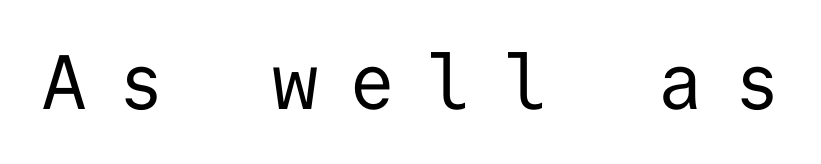
The baseline area is clear. The designer went with a sans here, leaving each stem footless. Does extra space separate the letters? Yes, quite a lot of it. Quick note: not italic, upright. The letterforms sit at book weight or below. Spacing verdict: monospaced, one width for all characters.
